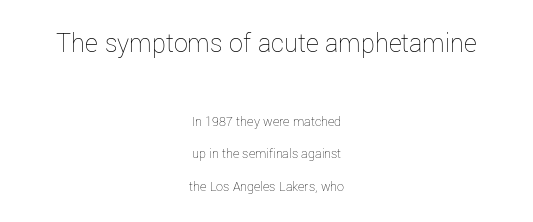
You could call the tracking neutral — neither tight nor loose. Stroke mass is kept to a normal reading level or below. Look at the glyph heights: the upper group is clearly the bigger setting. Widely set lines give the paragraph a tall, airy silhouette.
